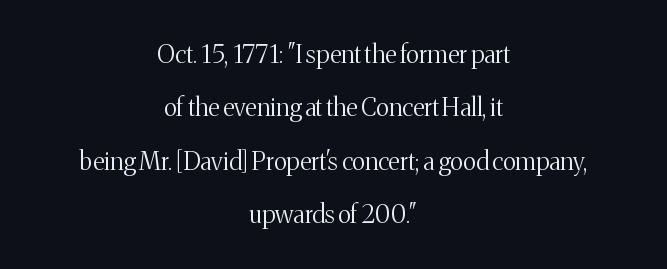
Each new line begins a long way beneath the previous one. Compared with typical body copy, the letter spacing here is the same. The setting favours the middle, as headings and verse often do. This is the regular roman posture of the typeface. The space beneath each line is pristine and unruled. The letterforms sit at book weight or below.
